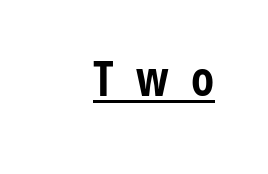
Proportional: the letters do not fall into vertical columns. Display-style spreading of the glyphs; the letterfit is very open. Ordinary non-slanted type is in use. To sum up the face: it is a sans, with no serifs. Underline: present.
